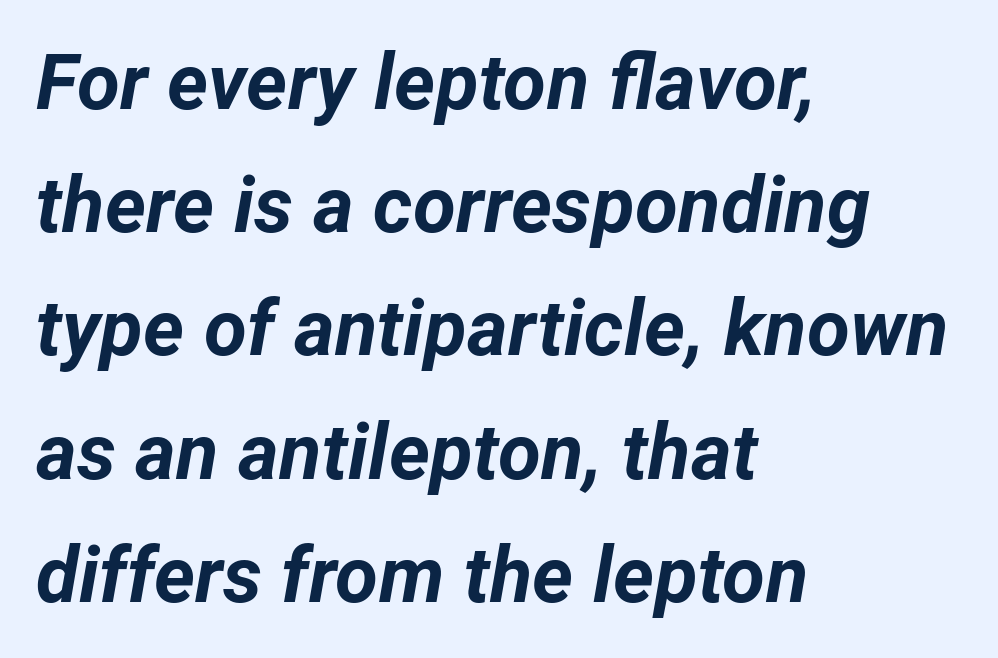
The rendering uses a moderate line-height, typical for paragraphs. Note the varied advance widths — an 'i' is clearly narrower than an 'm'. Look at the tracking — it's just the regular setting, nothing added. Descenders are the only things crossing below the line. Does the weight exceed regular? Yes, all the way to bold. This sample is left-justified, so line endings fall wherever the words run out.
